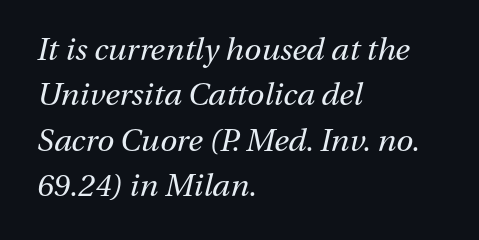
Q: Is the text bold? A: No.
Q: Is the text italic (slanted)? A: Yes, it leans right by about 13 degrees.
Q: Is the text underlined? A: No.
Q: How is the paragraph aligned? A: Left-aligned.
Q: Is the spacing between letters normal or unusually wide? A: Normal.
Q: Is the spacing between lines tight, normal or loose? A: Normal.
Q: Width (condensed, normal, or wide)? A: Normal.
Q: Stroke contrast? A: Medium.
Q: x-height? A: Medium.
Q: Monospaced? A: No.
